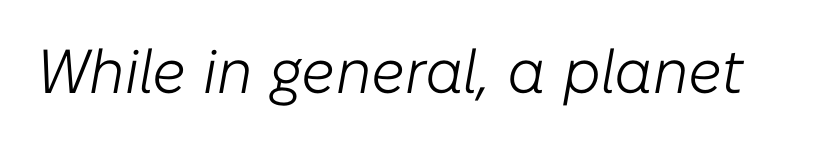
The image shows 62 px light type, italic (leaning right); set normal letter spacing, not underlined; low stroke contrast and a medium x-height.
